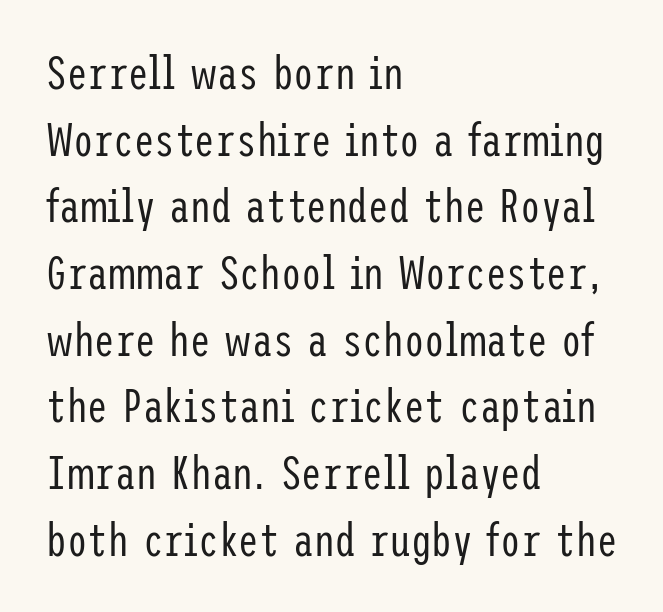
The image shows 46 px regular-weight, condensed sans-serif type, upright; set left-aligned, normal line spacing (1.45x), normal letter spacing, not underlined; low stroke contrast and a medium x-height.
